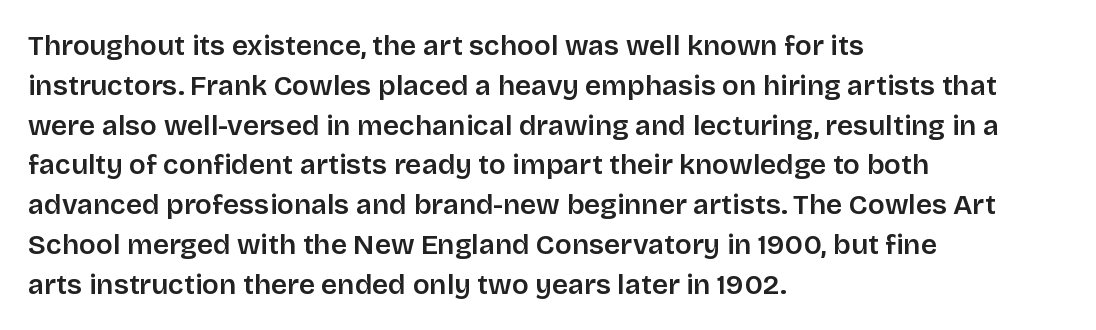
Q: Is the text italic (slanted)? A: No, it is upright.
Q: Is the typeface a serif or a sans-serif typeface? A: Sans-serif.
Q: Is the text underlined? A: No.
Q: How is the paragraph aligned? A: Left-aligned.
Q: Is the spacing between letters normal or unusually wide? A: Normal.
Q: Is the spacing between lines tight, normal or loose? A: Normal.
Q: Width (condensed, normal, or wide)? A: Normal.
Q: Stroke contrast? A: Low.
Q: x-height? A: Large.
Q: Monospaced? A: No.
